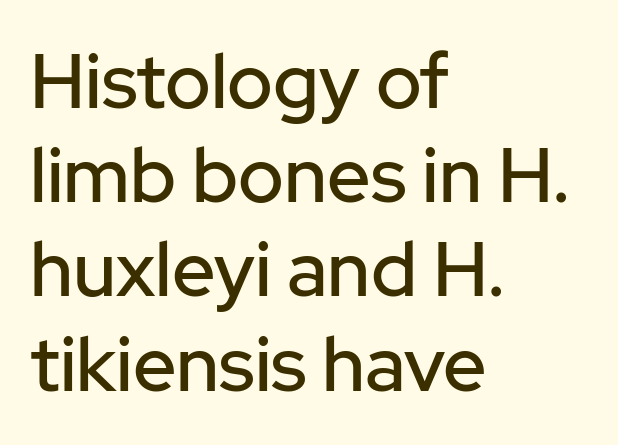
{"serif": "no", "italic": "no", "width": "normal", "stroke_contrast": "low", "x_height": "medium", "monospaced": "no", "underline": "no", "align": "left", "line_spacing_ratio": 1.24, "letter_spacing": "normal", "letter_spacing_em": 0.0, "glyph_px": 76}
